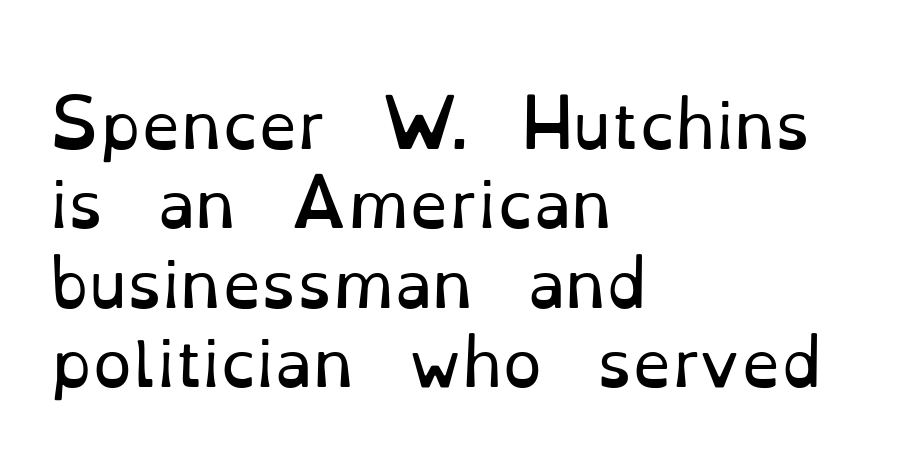
The image shows 63 px regular-weight serif type, upright; set left-aligned, normal line spacing (1.26x), normal letter spacing, not underlined; low stroke contrast and a small x-height.
